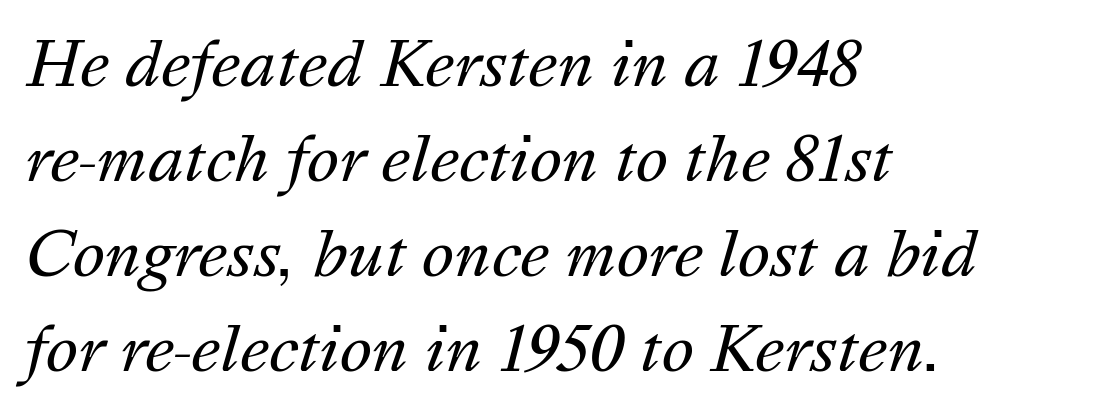
Stems and bowls with no extra thickness — not bold. This block has exactly the height ordinary leading produces. Words appear dense and cohesive because spacing is normal. Only glyphs here, with clear space below each row. The rendering applies a slant to the glyphs.
